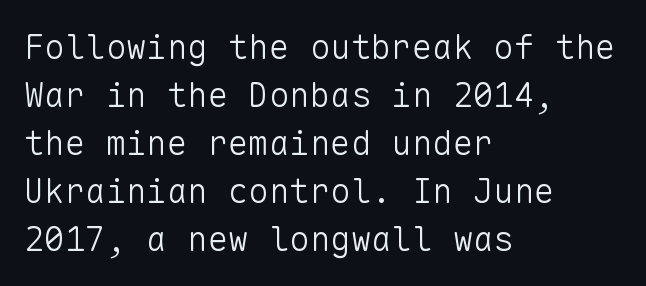
Nothing sits at the stroke ends, so this counts as sans-serif. The words here are not underlined. This sample has the even, mechanical cadence of fixed-width lettering. Every row of glyphs begins at an identical x-position on the left. Between one letter and the next there's only the usual sliver of space.
